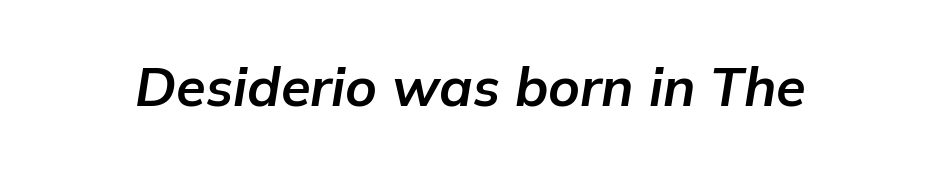
Q: Is the text bold? A: Yes.
Q: Is the text italic (slanted)? A: Yes, it leans right by about 9 degrees.
Q: Is the text underlined? A: No.
Q: Is the spacing between letters normal or unusually wide? A: Normal.
Q: Width (condensed, normal, or wide)? A: Normal.
Q: Stroke contrast? A: Low.
Q: x-height? A: Medium.
Q: Monospaced? A: No.
